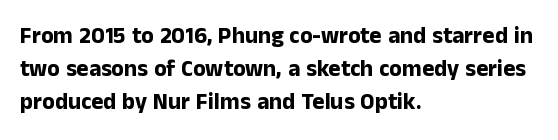
Q: Is the text bold? A: Yes.
Q: Is the text italic (slanted)? A: No, it is upright.
Q: Is the text underlined? A: No.
Q: How is the paragraph aligned? A: Left-aligned.
Q: Is the spacing between letters normal or unusually wide? A: Normal.
Q: Is the spacing between lines tight, normal or loose? A: Normal.
